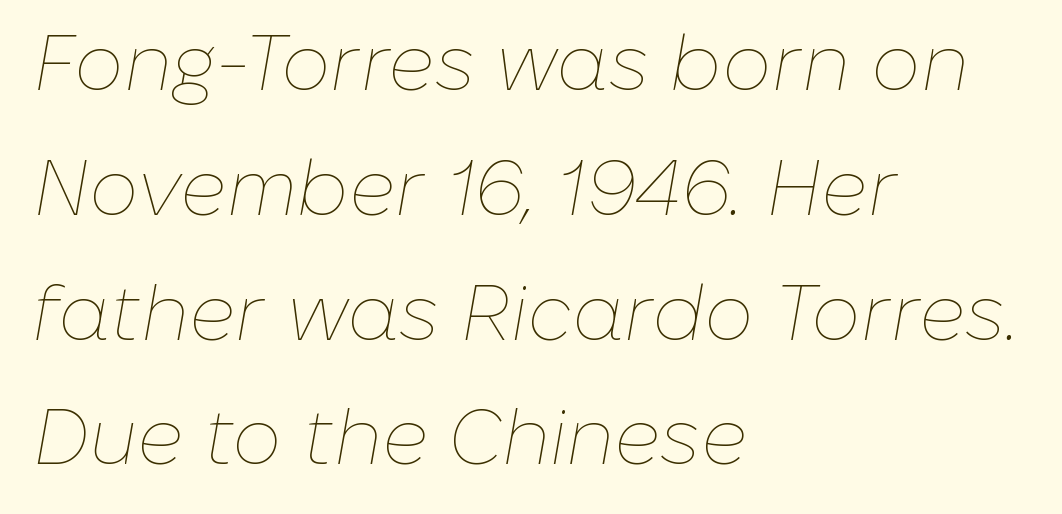
{"italic": "yes", "lean": "right", "slant_degrees": 10, "bold": "no", "weight": "thin", "width": "normal", "stroke_contrast": "low", "x_height": "medium", "monospaced": "no", "underline": "no", "align": "left", "line_spacing": "normal", "line_spacing_ratio": 1.6, "letter_spacing": "normal", "letter_spacing_em": 0.0, "glyph_px": 78}
